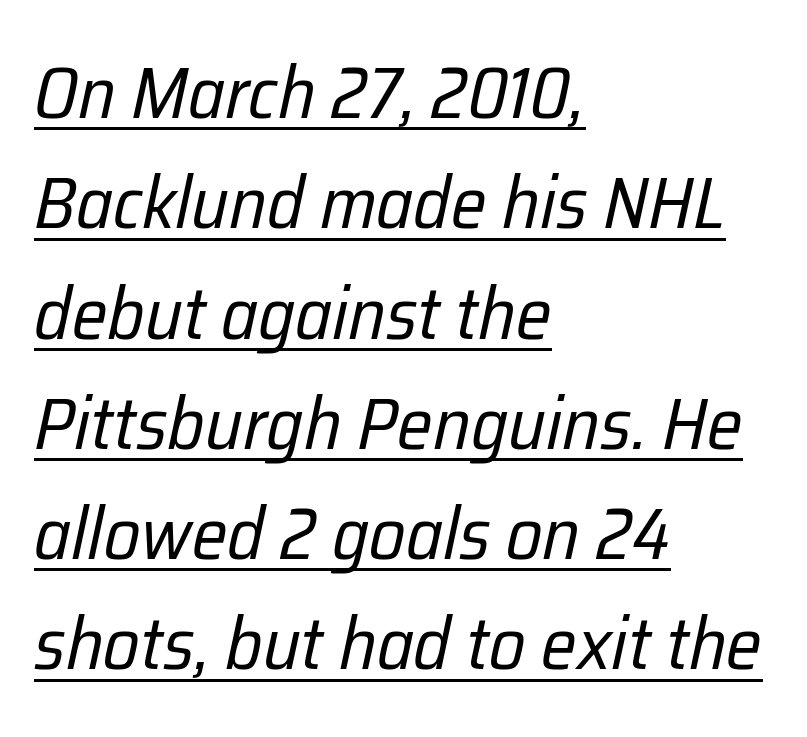
The line texture is even and compact thanks to regular tracking. Is there much room between lines? A standard amount, neither cramped nor airy. Note the varied advance widths — an 'i' is clearly narrower than an 'm'. Does the lettering tilt? It does — this is italic. The typesetter chose a ragged-right arrangement here. These glyphs show unthickened strokes, regular width or finer.
